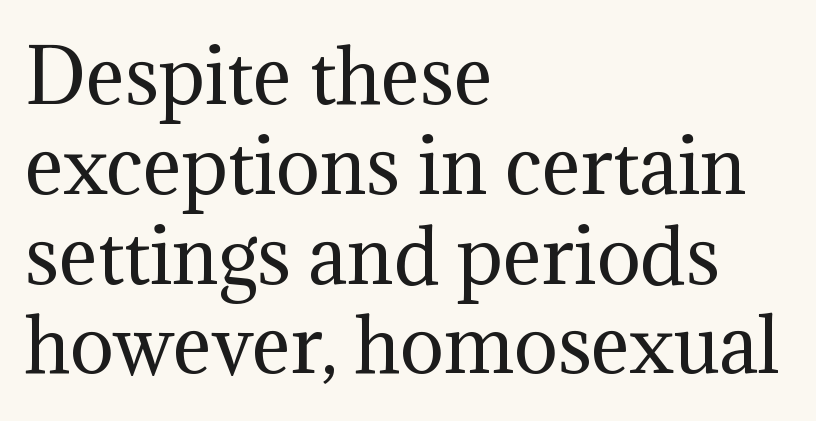
The axis of the letterforms is exactly vertical. The ragged edge is on the right, which tells us the setting is flush left. A typesetter would call this zero additional tracking. Does the type have serifs? Yes, each stem ends in a small foot. Is this a fixed-width face? No — the glyphs have proportional, varying widths.
